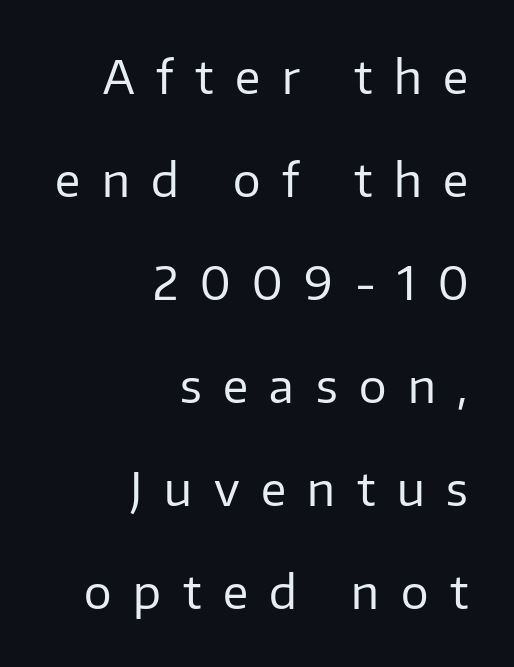
The image shows 46 px regular-weight sans-serif type, upright; set right-aligned, loose line spacing (2.24x), unusually wide letter spacing (+0.47 em), not underlined; low stroke contrast and a medium x-height.
